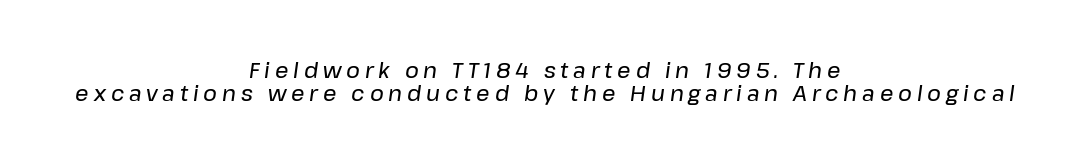
Typeset on center — no edge is straight. The axis of the letterforms is tilted away from vertical. Honestly, the letter spacing is so wide it's the main thing you notice. Descenders are the only things crossing below the line. Honestly, the rows look squashed on top of each other.
